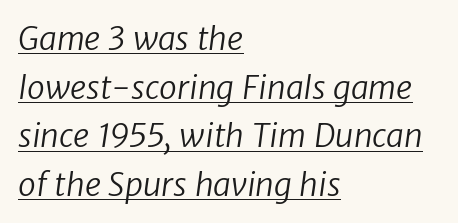
Q: Is the text bold? A: No.
Q: Is the typeface a serif or a sans-serif typeface? A: Sans-serif.
Q: Is the text underlined? A: Yes.
Q: How is the paragraph aligned? A: Left-aligned.
Q: Is the spacing between letters normal or unusually wide? A: Normal.
Q: Is the spacing between lines tight, normal or loose? A: Normal.
Q: Width (condensed, normal, or wide)? A: Normal.
Q: Stroke contrast? A: Low.
Q: x-height? A: Medium.
Q: Monospaced? A: No.
